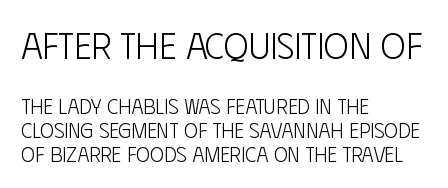
The letters stand straight up with perfectly vertical stems. This rendering leaves character spacing at its baseline value. Glance below the letters and you will spot only blank space. Where is the straight margin? On the left. Baseline-to-baseline distance is barely more than the letter height. Examine the stroke ends and you'll find no serifs.
